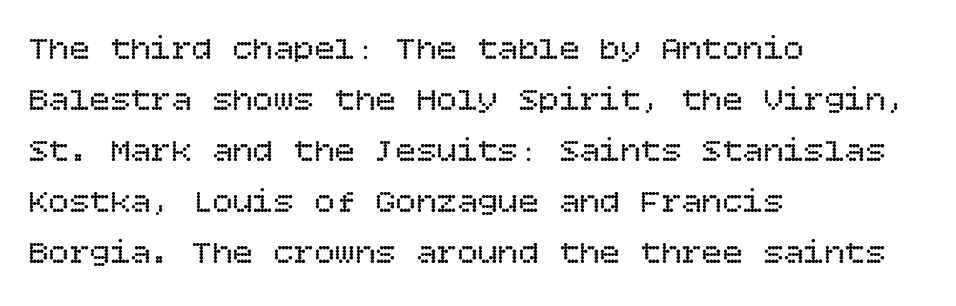
{"italic": "no", "bold": "no", "weight": "regular", "width": "normal", "stroke_contrast": "low", "x_height": "large", "underline": "no", "align": "left", "line_spacing": "normal", "line_spacing_ratio": 1.5, "letter_spacing": "normal", "letter_spacing_em": 0.0, "glyph_px": 34}
